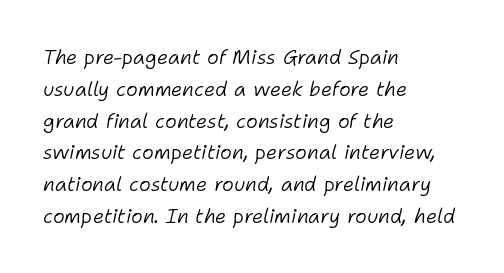
{"italic": "yes", "lean": "right", "slant_degrees": 11, "bold": "no", "underline": "no", "align": "left", "line_spacing": "normal", "line_spacing_ratio": 1.59, "letter_spacing": "normal", "letter_spacing_em": 0.0, "glyph_px": 20}
